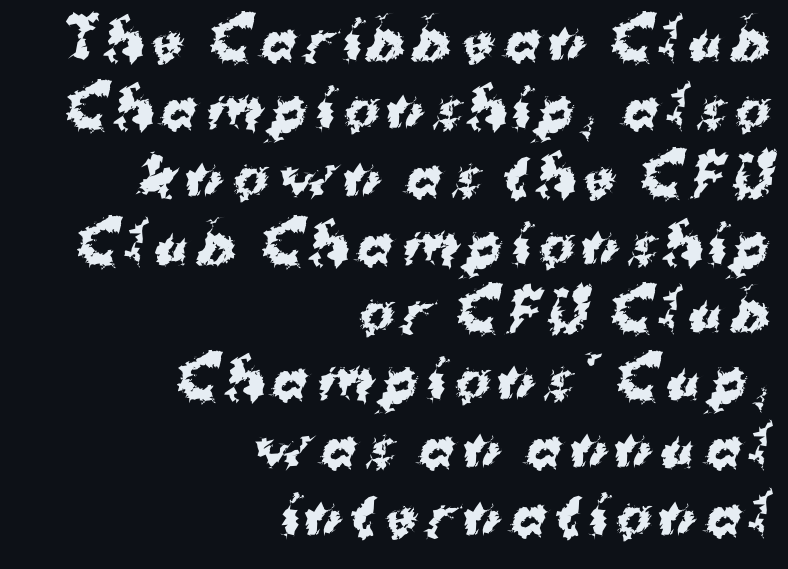
{"serif": "no", "bold": "yes", "weight": "bold", "width": "normal", "stroke_contrast": "medium", "x_height": "medium", "monospaced": "no", "underline": "no", "align": "right", "line_spacing": "normal", "line_spacing_ratio": 1.28, "glyph_px": 53}
